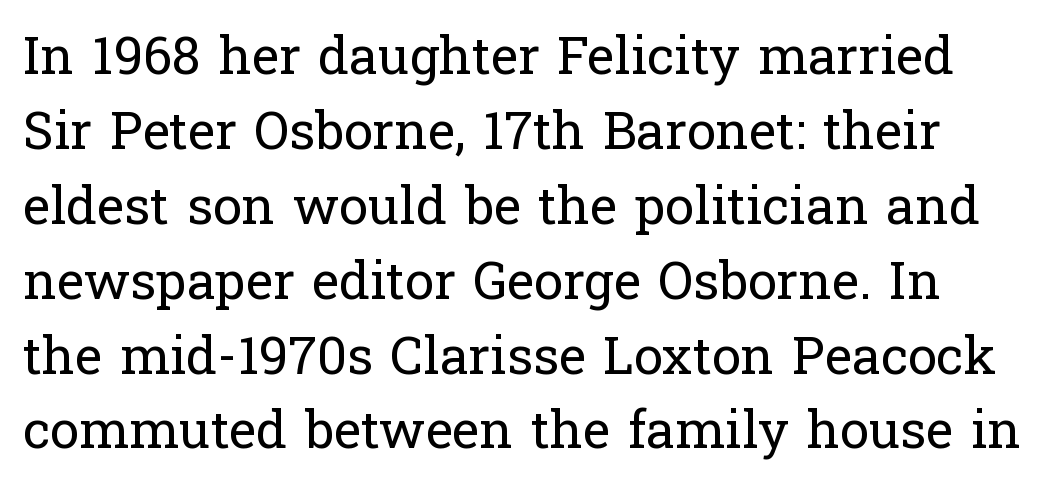
Is there any slant? The stems are plumb. Bold? No — there's no thickening of the strokes. Summary of vertical rhythm: regular, with standard interline spacing. Typographically, this falls in the serif category.
